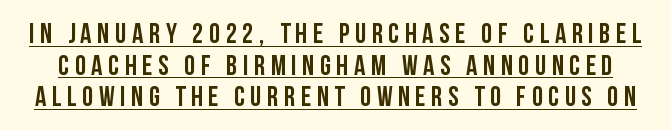
{"serif": "no", "italic": "no", "width": "condensed", "stroke_contrast": "low", "x_height": "large", "monospaced": "no", "underline": "yes", "line_spacing": "tight", "line_spacing_ratio": 1.13, "letter_spacing": "wide", "letter_spacing_em": 0.2, "glyph_px": 28}
